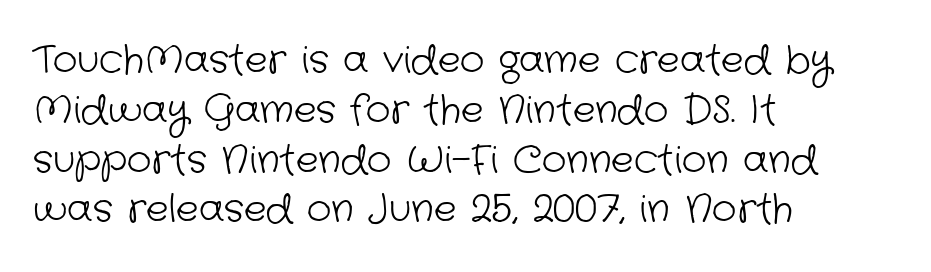
{"serif": "no", "bold": "no", "weight": "light", "width": "normal", "stroke_contrast": "low", "x_height": "medium", "monospaced": "no", "underline": "no", "align": "left", "line_spacing": "normal", "line_spacing_ratio": 1.31, "letter_spacing": "normal", "letter_spacing_em": 0.0, "glyph_px": 38}
